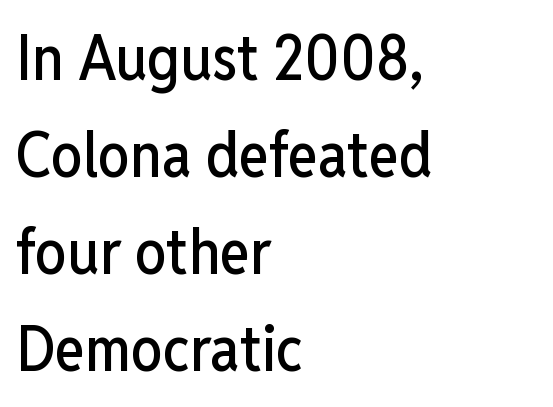
Q: Is the text italic (slanted)? A: No, it is upright.
Q: Is the typeface a serif or a sans-serif typeface? A: Sans-serif.
Q: Is the text underlined? A: No.
Q: How is the paragraph aligned? A: Left-aligned.
Q: Is the spacing between letters normal or unusually wide? A: Normal.
Q: Is the spacing between lines tight, normal or loose? A: Normal.
Q: Width (condensed, normal, or wide)? A: Condensed.
Q: Stroke contrast? A: Low.
Q: x-height? A: Medium.
Q: Monospaced? A: No.
